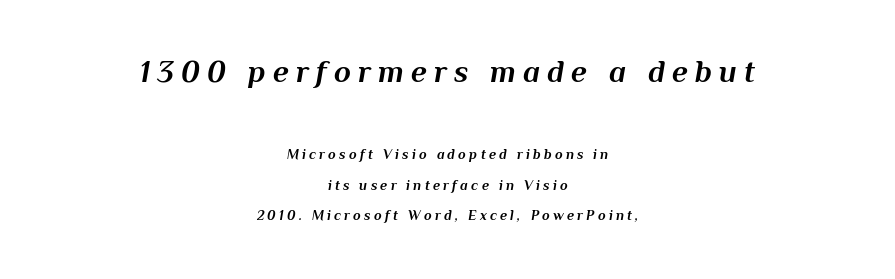
Vertically, the passage feels expansive, rows floating well apart. The axis of the letterforms is tilted away from vertical. Two sizes are in play, and the larger belongs to the first block. A centered setting, common on invitations and titles, is used for this passage. Character widths vary here, with narrow letters taking less room than wide ones. A dark, heavy texture on the line: the type is bold.
